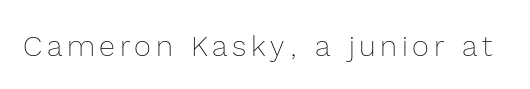
The zone under the glyphs is completely vacant. Each stroke keeps to a modest, everyday thickness or less. The axis of the letterforms is exactly vertical. The letters advance in unequal steps, a hallmark of proportional type.
